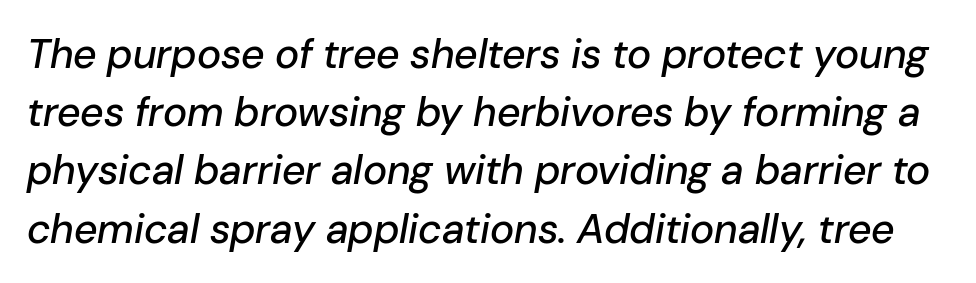
Q: Is the text italic (slanted)? A: Yes, it leans right by about 10 degrees.
Q: Is the text underlined? A: No.
Q: Is the spacing between letters normal or unusually wide? A: Normal.
Q: Is the spacing between lines tight, normal or loose? A: Normal.
Q: Width (condensed, normal, or wide)? A: Normal.
Q: Stroke contrast? A: Low.
Q: x-height? A: Medium.
Q: Monospaced? A: No.
